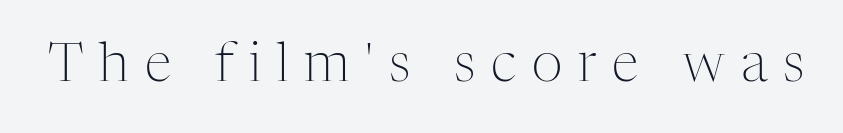
The image shows 54 px light serif type, upright; set unusually wide letter spacing (+0.29 em), not underlined; medium stroke contrast and a medium x-height.
